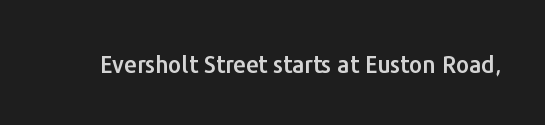
The image shows 23 px text type, upright; set normal letter spacing, not underlined.
